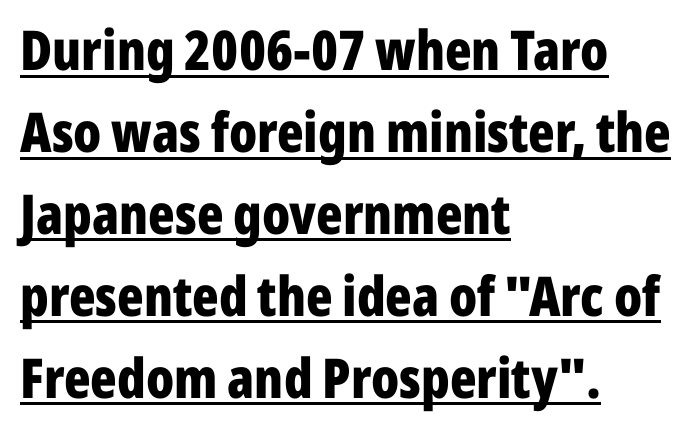
The image shows 55 px bold, condensed sans-serif type, upright; set left-aligned, normal line spacing (1.49x), normal letter spacing, underlined; low stroke contrast and a medium x-height.
